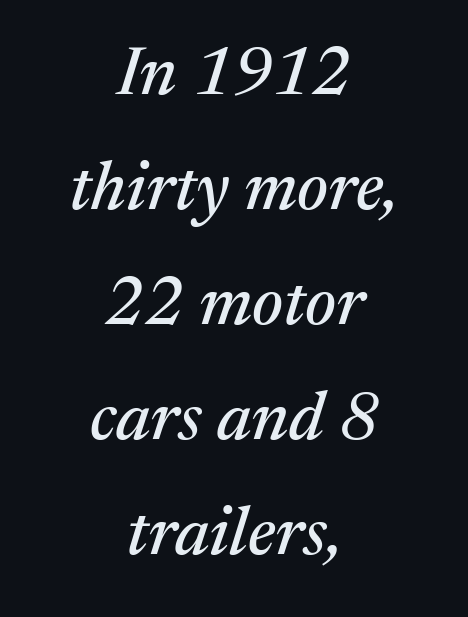
The line texture is even and compact thanks to regular tracking. Horizontally, the lines are justified to the midpoint only. Unmarked baselines from the first word to the last. Character widths vary here, with narrow letters taking less room than wide ones. Observe the serifs anchoring each vertical stroke in this sample.
